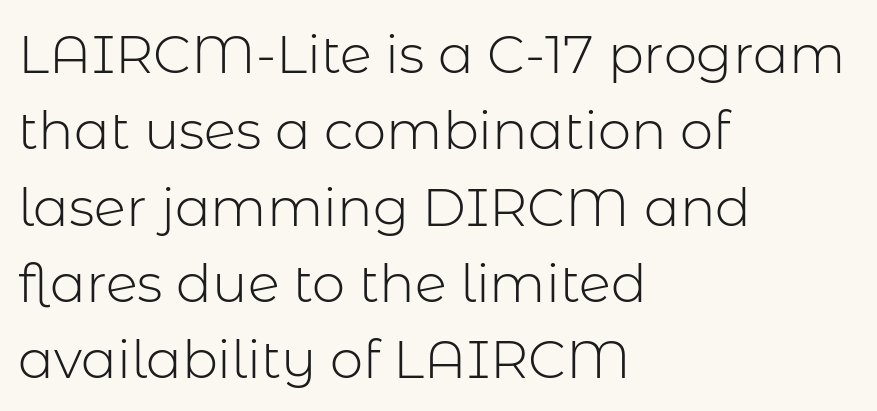
{"serif": "no", "italic": "no", "bold": "no", "weight": "light", "width": "normal", "stroke_contrast": "low", "x_height": "medium", "monospaced": "no", "underline": "no", "align": "left", "line_spacing": "normal", "line_spacing_ratio": 1.44, "letter_spacing": "normal", "letter_spacing_em": 0.0, "glyph_px": 53}
